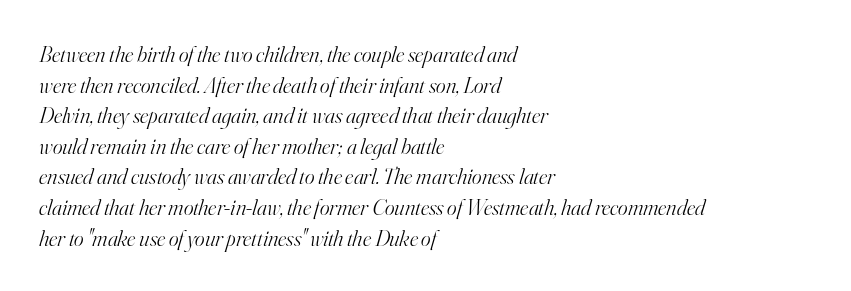
Every row of glyphs begins at an identical x-position on the left. Between one letter and the next there's only the usual sliver of space. The words here are not underlined. These glyphs show unthickened strokes, regular width or finer. The whole block is typeset with a tilt. The rendering uses a moderate line-height, typical for paragraphs.
